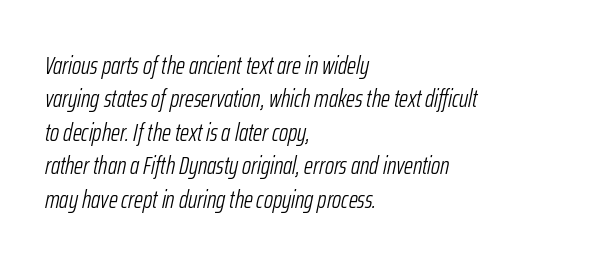
{"italic": "yes", "lean": "right", "slant_degrees": 12, "bold": "no", "underline": "no", "align": "left", "line_spacing": "normal", "line_spacing_ratio": 1.34, "letter_spacing": "normal", "letter_spacing_em": 0.0, "glyph_px": 25}
